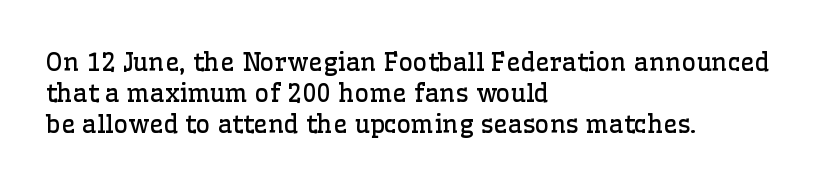
Q: Is the text bold? A: No.
Q: Is the text italic (slanted)? A: No, it is upright.
Q: Is the text underlined? A: No.
Q: How is the paragraph aligned? A: Left-aligned.
Q: Is the spacing between letters normal or unusually wide? A: Normal.
